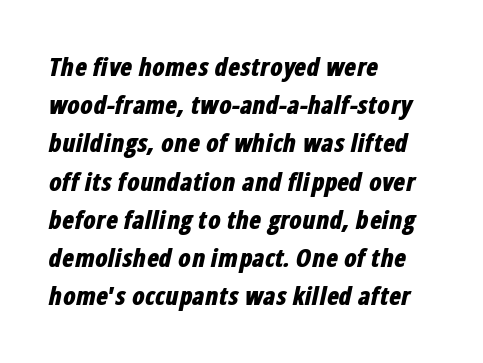
The image shows 25 px bold type, italic (leaning right); set left-aligned, normal line spacing (1.53x), normal letter spacing, not underlined.
